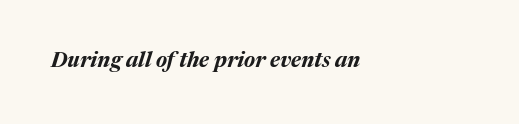
The words here are not underlined. Tracking here is standard; glyphs follow each other at the usual distance. Italic? Definitely — the glyphs are oblique. The passage is arranged the way most books set body copy — flush left.
